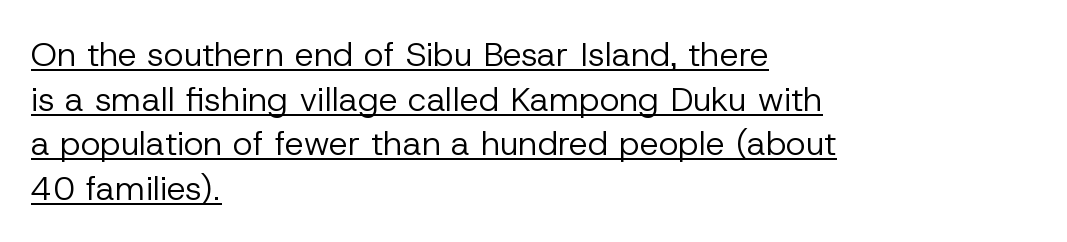
{"serif": "no", "italic": "no", "bold": "no", "weight": "regular", "width": "normal", "stroke_contrast": "low", "x_height": "medium", "monospaced": "no", "underline": "yes", "align": "left", "line_spacing": "normal", "line_spacing_ratio": 1.31, "letter_spacing": "normal", "letter_spacing_em": 0.0, "glyph_px": 34}
